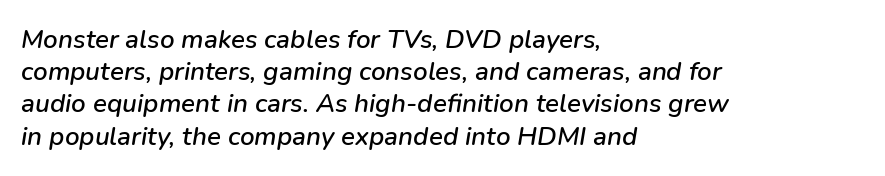
Q: Is the text italic (slanted)? A: Yes, it leans right by about 9 degrees.
Q: Is the text underlined? A: No.
Q: How is the paragraph aligned? A: Left-aligned.
Q: Is the spacing between letters normal or unusually wide? A: Normal.
